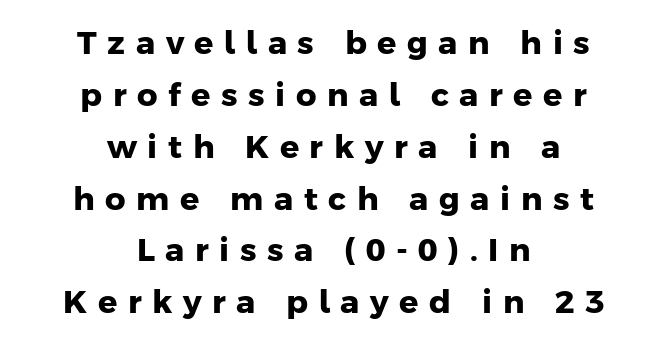
{"serif": "no", "bold": "yes", "weight": "heavy", "width": "normal", "stroke_contrast": "low", "x_height": "medium", "monospaced": "no", "underline": "no", "align": "center", "line_spacing": "normal", "line_spacing_ratio": 1.62, "letter_spacing": "wide", "letter_spacing_em": 0.33, "glyph_px": 32}
